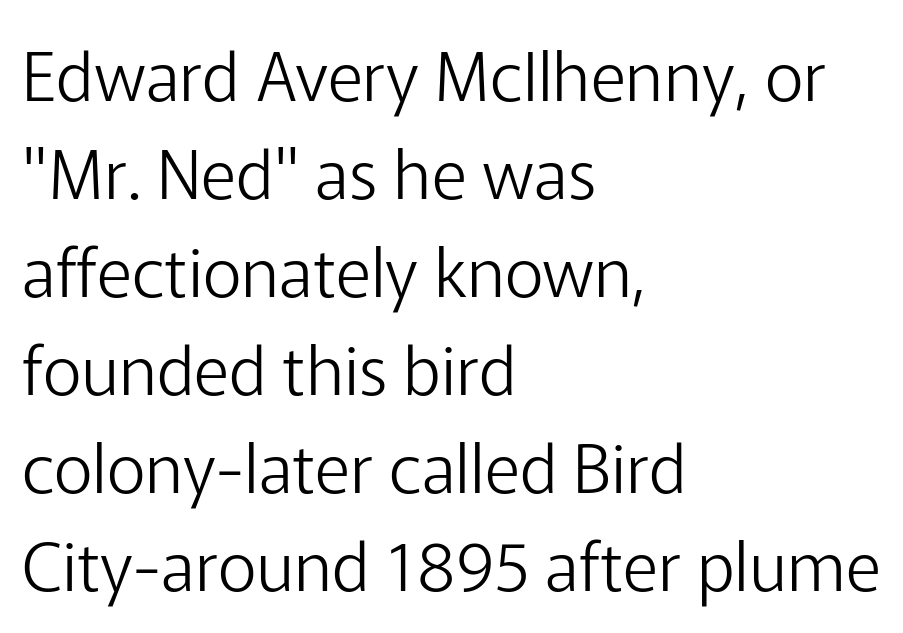
The image shows 68 px light sans-serif type, upright; set left-aligned, normal line spacing (1.44x), normal letter spacing, not underlined; low stroke contrast and a medium x-height.
